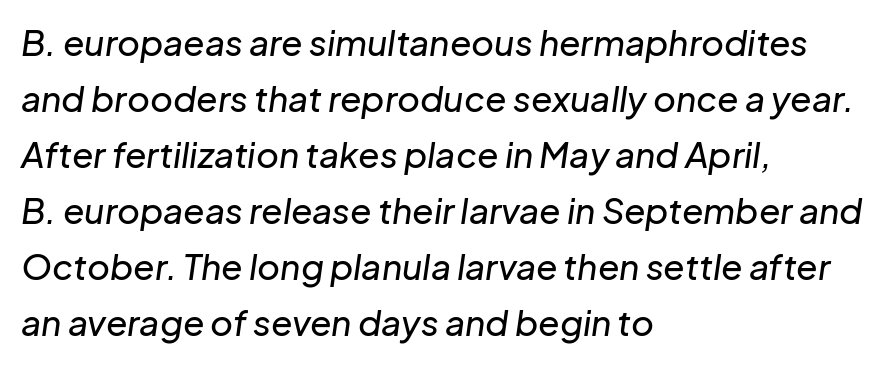
Unmarked baselines from the first word to the last. Honestly, the letter spacing is just normal — you wouldn't notice it. The space between consecutive lines is moderate. Casual observation: everything's shoved over to the left. Style check: oblique. You could not count columns in this text — the font is proportionally spaced.
